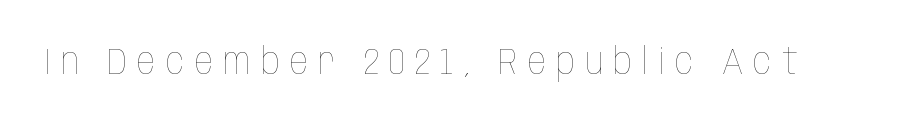
Q: Is the text bold? A: No.
Q: Is the text italic (slanted)? A: No, it is upright.
Q: Is the text underlined? A: No.
Q: Is the spacing between letters normal or unusually wide? A: Unusually wide.
Q: Width (condensed, normal, or wide)? A: Condensed.
Q: Stroke contrast? A: Low.
Q: x-height? A: Large.
Q: Monospaced? A: No.
